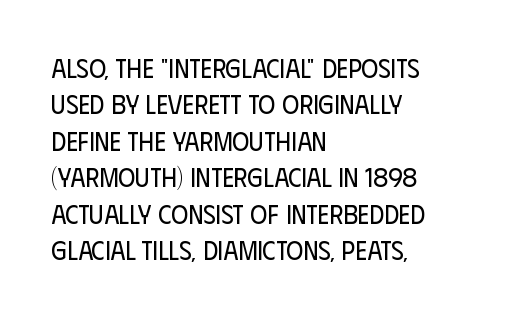
{"italic": "no", "bold": "no", "underline": "no", "align": "left", "line_spacing": "normal", "line_spacing_ratio": 1.4, "letter_spacing": "normal", "letter_spacing_em": 0.0, "glyph_px": 26}
